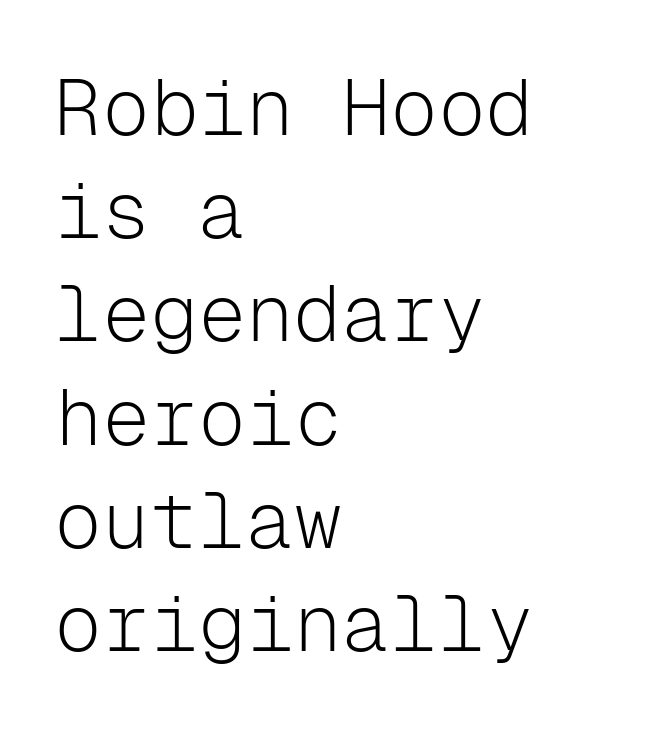
Q: Is the text bold? A: No.
Q: Is the text italic (slanted)? A: No, it is upright.
Q: Is the typeface a serif or a sans-serif typeface? A: Sans-serif.
Q: Is the text underlined? A: No.
Q: How is the paragraph aligned? A: Left-aligned.
Q: Is the spacing between letters normal or unusually wide? A: Normal.
Q: Is the spacing between lines tight, normal or loose? A: Normal.
Q: Width (condensed, normal, or wide)? A: Normal.
Q: Stroke contrast? A: Low.
Q: x-height? A: Medium.
Q: Monospaced? A: Yes.
